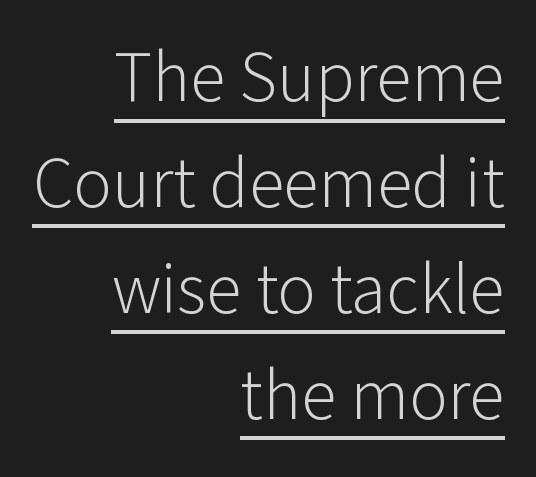
{"serif": "no", "italic": "no", "bold": "no", "weight": "light", "width": "normal", "stroke_contrast": "low", "x_height": "medium", "monospaced": "no", "underline": "yes", "align": "right", "line_spacing": "normal", "line_spacing_ratio": 1.47, "letter_spacing": "normal", "letter_spacing_em": 0.0, "glyph_px": 72}
